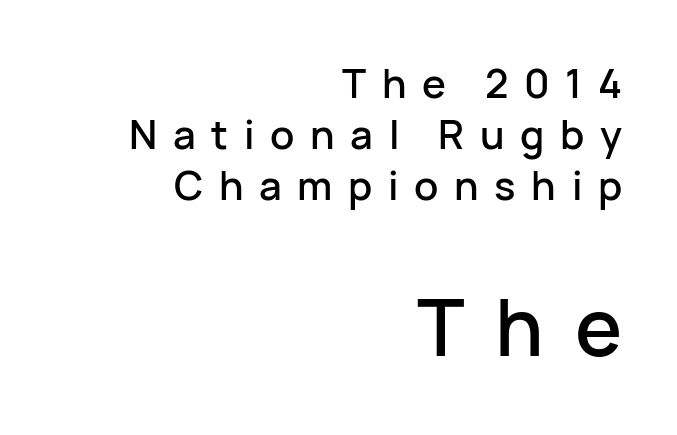
Size hierarchy here favors the trailing block over the leading one. A student would call this right alignment; a typographer would say flush right, rag left. Type without underlining. Proportional: the letters do not fall into vertical columns. Ordinary non-slanted type is in use. Loose tracking; the words dissolve into strings of separated letters.
